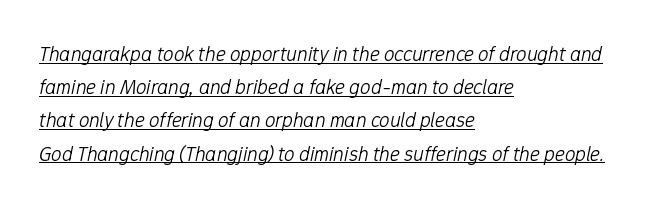
Q: Is the text bold? A: No.
Q: Is the text italic (slanted)? A: Yes, it leans right by about 12 degrees.
Q: Is the text underlined? A: Yes.
Q: How is the paragraph aligned? A: Left-aligned.
Q: Is the spacing between letters normal or unusually wide? A: Normal.
Q: Is the spacing between lines tight, normal or loose? A: Normal.
